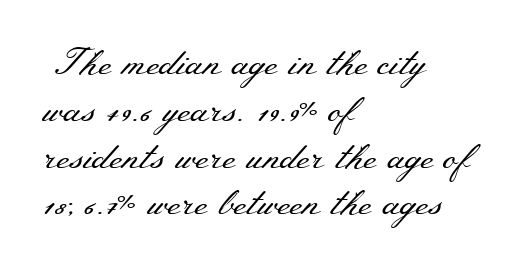
A quiet, ordinary-to-light weight characterises the typeface. This rendering features lettering with no underline. The face used here is proportionally spaced, like ordinary book or web type. Does the type have serifs? Yes, each stem ends in a small foot. Words appear dense and cohesive because spacing is normal.
